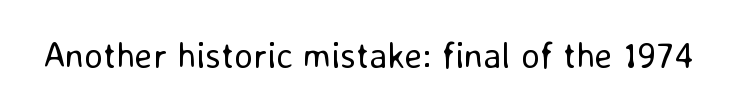
Q: Is the text bold? A: No.
Q: Is the text italic (slanted)? A: No, it is upright.
Q: Is the typeface a serif or a sans-serif typeface? A: Sans-serif.
Q: Is the text underlined? A: No.
Q: Is the spacing between letters normal or unusually wide? A: Normal.
Q: Width (condensed, normal, or wide)? A: Normal.
Q: Stroke contrast? A: Low.
Q: x-height? A: Medium.
Q: Monospaced? A: No.
